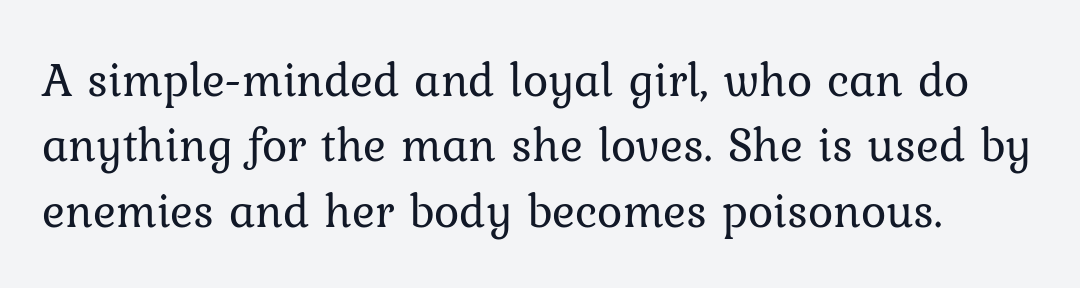
In terms of letterspacing, this is plain default setting. The typeface has the unassuming heft of standard copy or less. The face used here is proportionally spaced, like ordinary book or web type. The block of text has a typical density, with ordinary space between rows.
